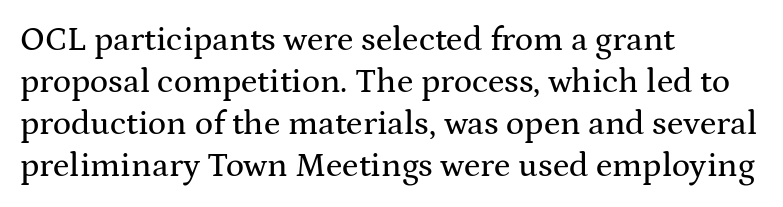
The image shows 34 px wide serif type, upright; set left-aligned, line spacing 1.24x, normal letter spacing, not underlined; medium stroke contrast and a medium x-height.
